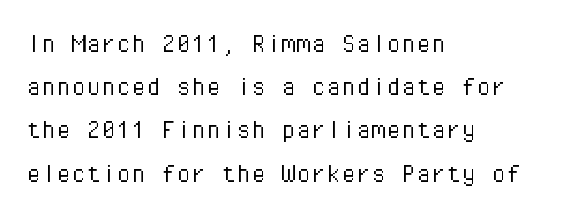
The image shows 30 px light sans-serif type, upright, monospaced; set left-aligned, normal line spacing (1.44x), normal letter spacing, not underlined; low stroke contrast and a medium x-height.
